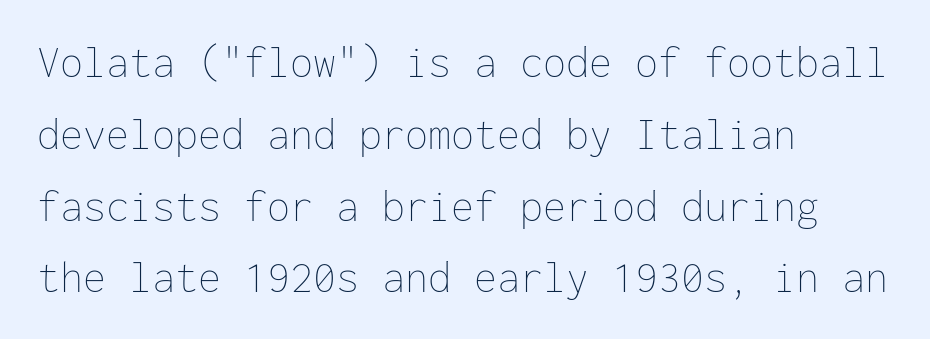
{"italic": "no", "bold": "no", "weight": "thin", "width": "normal", "stroke_contrast": "low", "x_height": "medium", "monospaced": "yes", "underline": "no", "align": "left", "line_spacing": "normal", "line_spacing_ratio": 1.56, "letter_spacing": "normal", "letter_spacing_em": 0.0, "glyph_px": 46}
